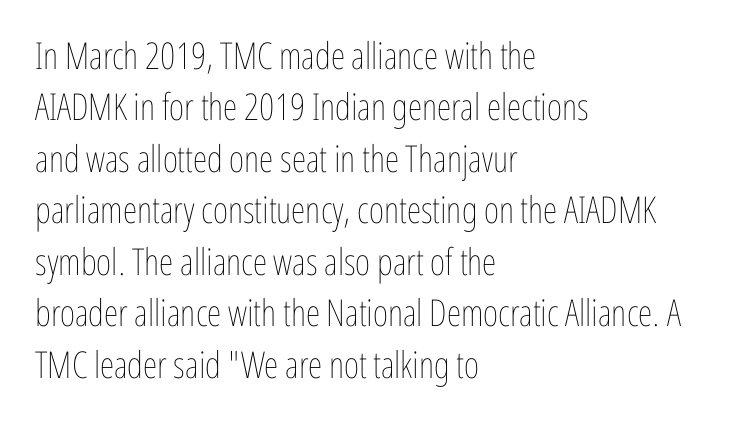
The letterforms sit shoulder to shoulder at normal distance. Does the lettering tilt? It doesn't — this is upright. Weight: in the light-to-regular range. Lines of text with bare space underneath. The letters advance in unequal steps, a hallmark of proportional type. Students, observe: this is what conventionally led text looks like.
